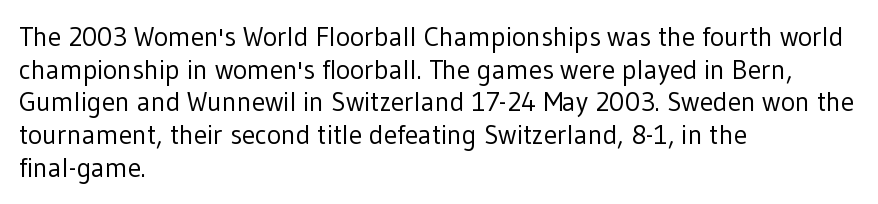
The image shows 27 px text type, upright; set left-aligned, line spacing 1.21x, normal letter spacing, not underlined.
